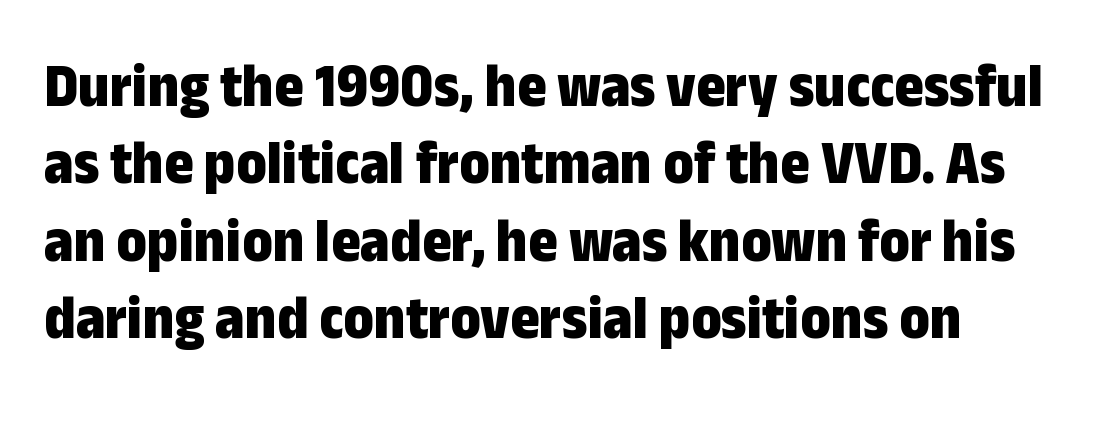
Q: Is the text bold? A: Yes.
Q: Is the text italic (slanted)? A: No, it is upright.
Q: Is the typeface a serif or a sans-serif typeface? A: Sans-serif.
Q: Is the text underlined? A: No.
Q: Is the spacing between letters normal or unusually wide? A: Normal.
Q: Width (condensed, normal, or wide)? A: Condensed.
Q: Stroke contrast? A: Low.
Q: x-height? A: Medium.
Q: Monospaced? A: No.
